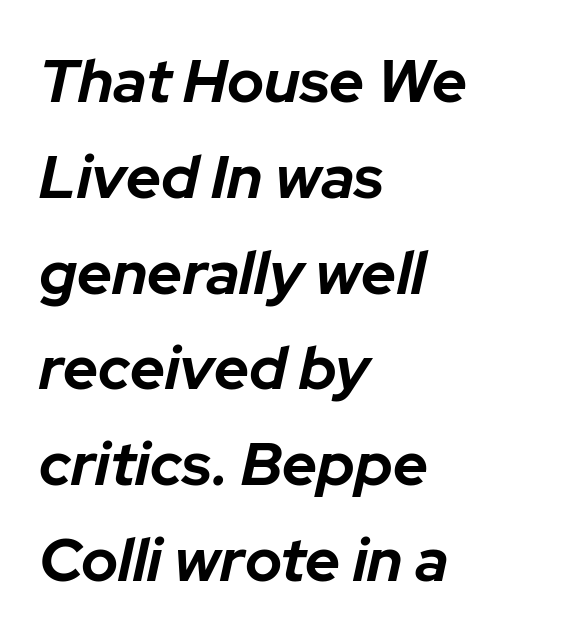
The image shows 61 px bold type, italic (leaning right); set left-aligned, normal line spacing (1.57x), normal letter spacing, not underlined; low stroke contrast and a medium x-height.
